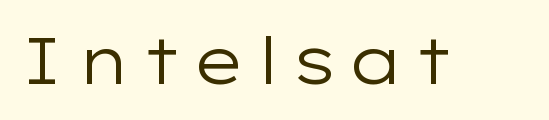
Q: Is the text bold? A: No.
Q: Is the text italic (slanted)? A: No, it is upright.
Q: Is the typeface a serif or a sans-serif typeface? A: Sans-serif.
Q: Is the text underlined? A: No.
Q: Width (condensed, normal, or wide)? A: Wide.
Q: Stroke contrast? A: Low.
Q: x-height? A: Medium.
Q: Monospaced? A: No.
